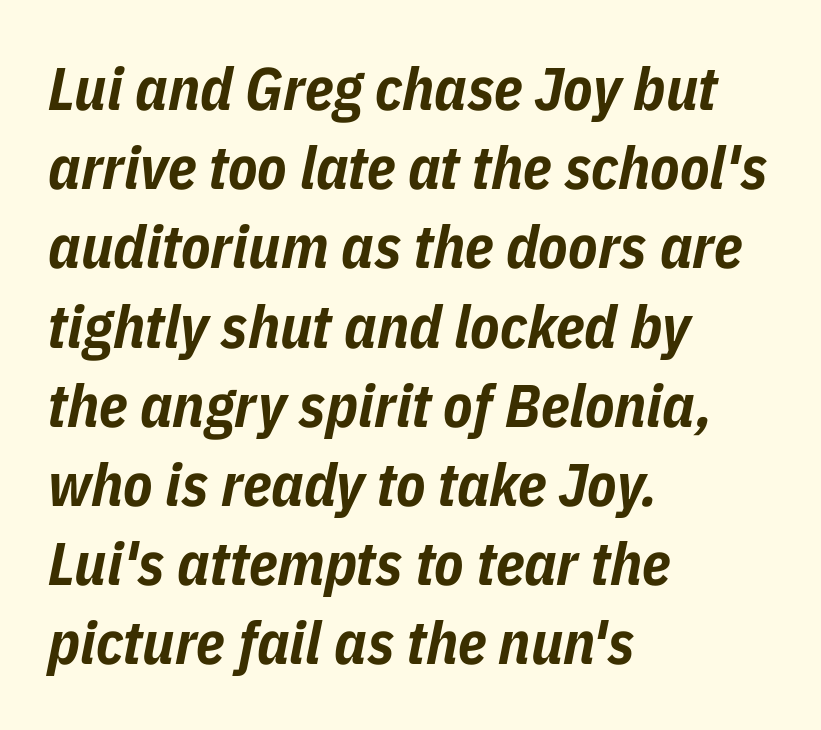
The image shows 60 px bold, condensed type, italic (leaning right); set left-aligned, normal line spacing (1.32x), normal letter spacing, not underlined; low stroke contrast and a medium x-height.
